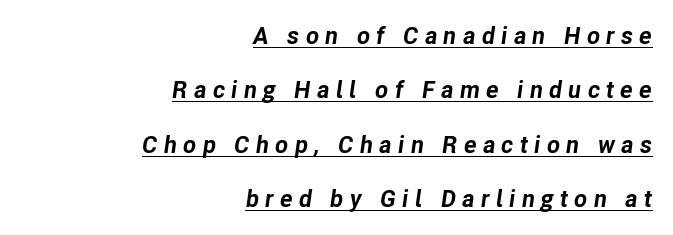
The image shows 24 px bold type, italic (leaning right); set right-aligned, loose line spacing (2.27x), unusually wide letter spacing (+0.26 em), underlined.
